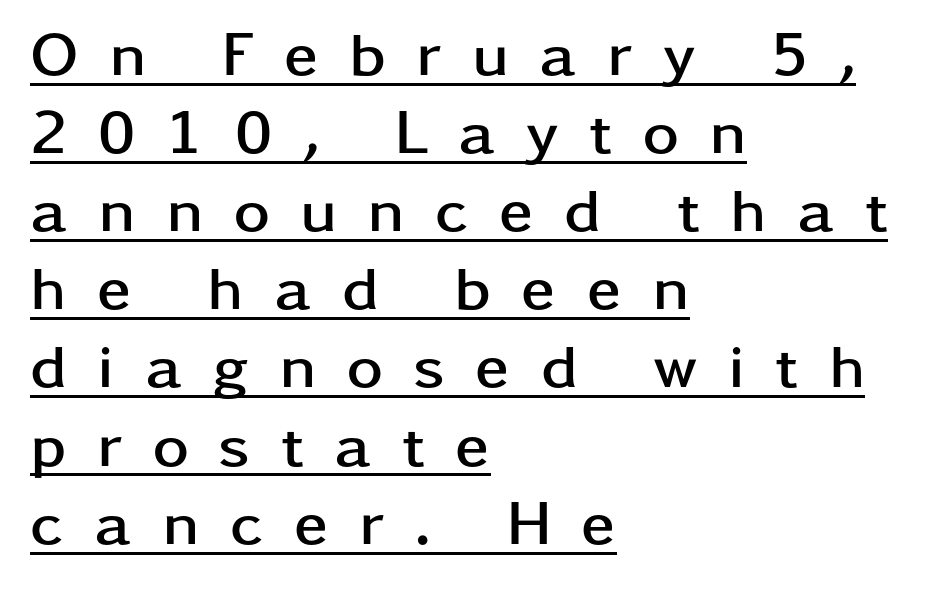
The image shows 62 px semibold, wide sans-serif type, upright; set left-aligned, normal line spacing (1.26x), unusually wide letter spacing (+0.49 em), underlined; low stroke contrast and a medium x-height.
